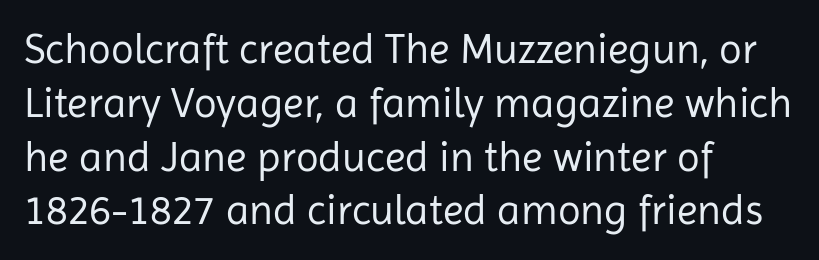
{"serif": "no", "italic": "no", "bold": "no", "weight": "regular", "width": "normal", "stroke_contrast": "low", "x_height": "medium", "monospaced": "no", "underline": "no", "align": "left", "line_spacing": "normal", "line_spacing_ratio": 1.28, "letter_spacing": "normal", "letter_spacing_em": 0.0, "glyph_px": 42}
